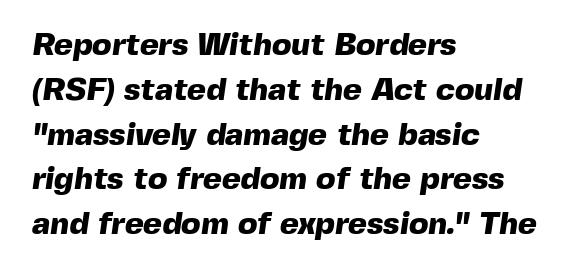
Q: Is the text bold? A: Yes.
Q: Is the typeface a serif or a sans-serif typeface? A: Sans-serif.
Q: Is the text underlined? A: No.
Q: How is the paragraph aligned? A: Left-aligned.
Q: Is the spacing between letters normal or unusually wide? A: Normal.
Q: Is the spacing between lines tight, normal or loose? A: Normal.
Q: Width (condensed, normal, or wide)? A: Normal.
Q: x-height? A: Medium.
Q: Monospaced? A: No.
